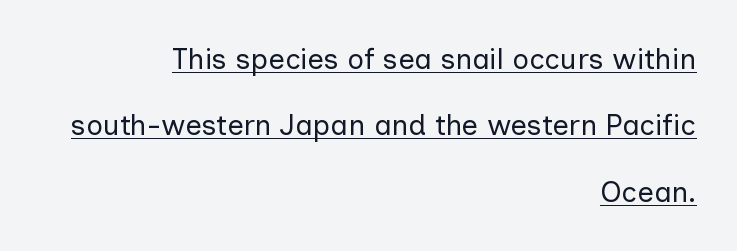
{"serif": "no", "italic": "no", "bold": "no", "weight": "regular", "width": "normal", "stroke_contrast": "low", "x_height": "medium", "monospaced": "no", "underline": "yes", "align": "right", "line_spacing": "loose", "line_spacing_ratio": 2.29, "letter_spacing": "normal", "letter_spacing_em": 0.0, "glyph_px": 29}
